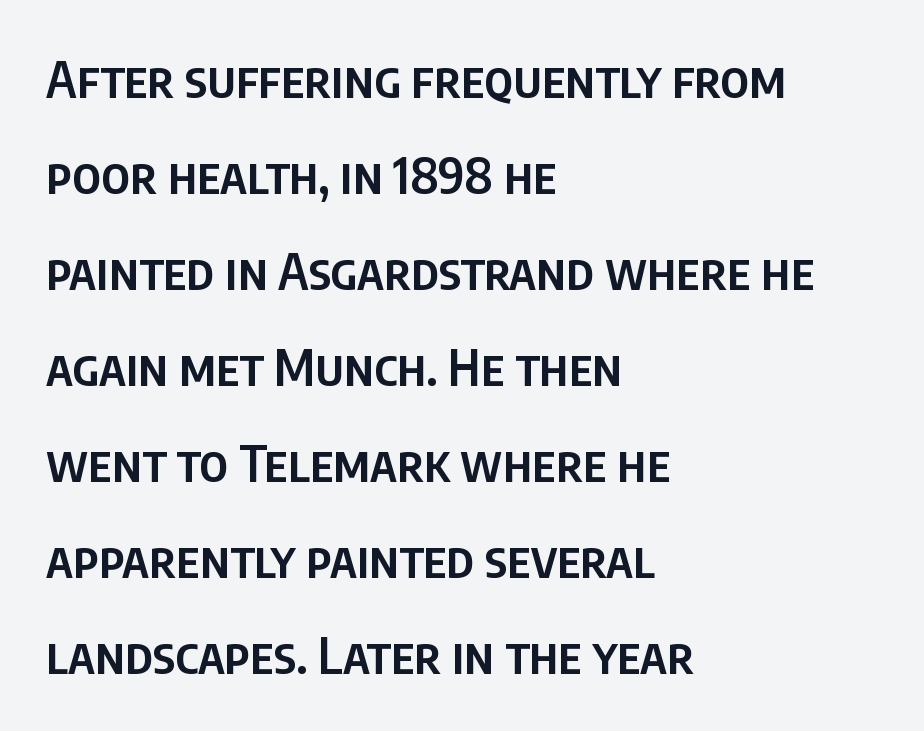
Summary of weight: moderately heavy, a semibold. Loosely led — the rows are spread out. Reading down the block, your eye returns to a fixed left position each line. Italic: no, the glyphs are upright roman. The letters carry no serifs — their stems end cleanly without finishing strokes.
